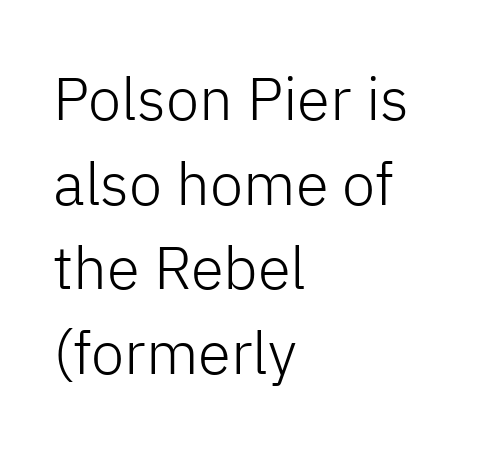
The image shows 60 px light sans-serif type, upright; set left-aligned, normal line spacing (1.41x), normal letter spacing, not underlined; low stroke contrast and a medium x-height.
